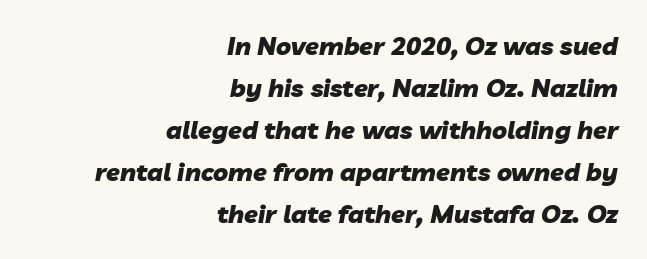
The image shows 25 px bold type, italic (leaning right); set right-aligned, normal line spacing (1.68x), normal letter spacing, not underlined.
